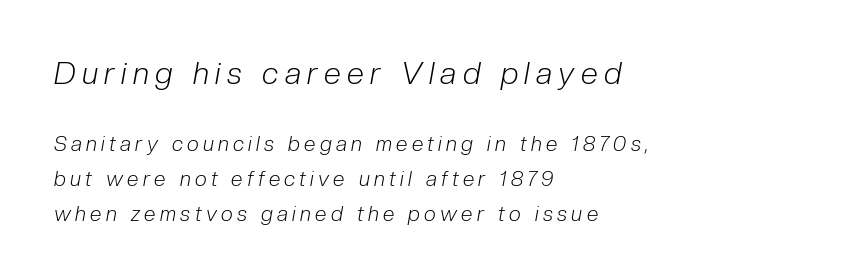
Q: Is the text bold? A: No.
Q: Is the text italic (slanted)? A: Yes, it leans right by about 10 degrees.
Q: Is the text underlined? A: No.
Q: How is the paragraph aligned? A: Left-aligned.
Q: Is the spacing between letters normal or unusually wide? A: Unusually wide.
Q: Is the spacing between lines tight, normal or loose? A: Normal.
Q: Which block of text is set in a larger size, the first (top) or the second (bottom)? A: The first (top) one.
Q: Width (condensed, normal, or wide)? A: Condensed.
Q: Stroke contrast? A: Low.
Q: x-height? A: Medium.
Q: Monospaced? A: No.
